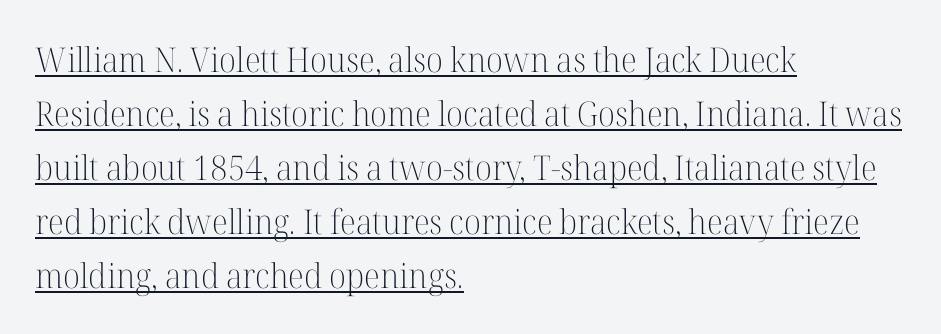
The image shows 34 px light serif type, upright; set left-aligned, normal line spacing (1.59x), normal letter spacing, underlined; high stroke contrast and a medium x-height.
